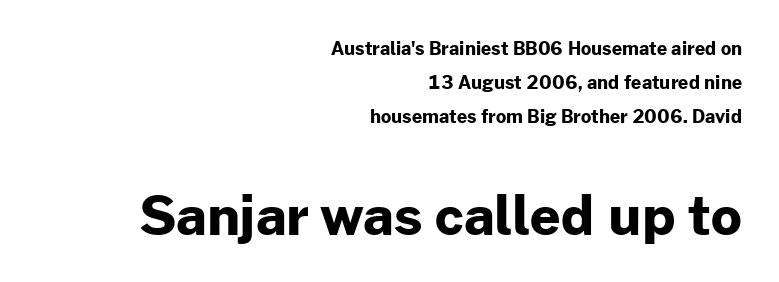
A sans-serif font was chosen for this passage. The letters advance in unequal steps, a hallmark of proportional type. Loosely led — the rows are spread out. Between one letter and the next there's only the usual sliver of space. These lines carry a lot of weight — the face is fully bold.
